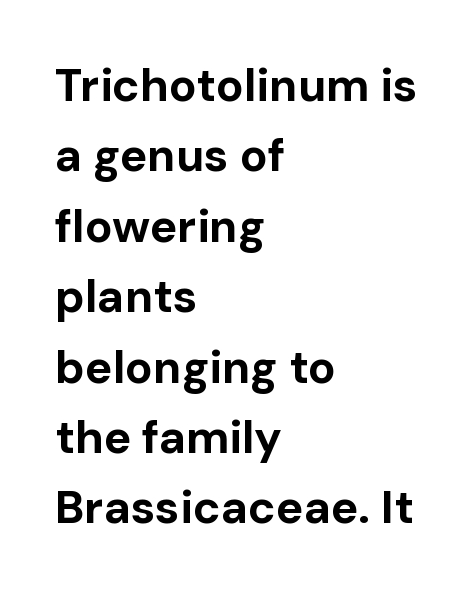
The image shows 46 px bold sans-serif type, upright; set left-aligned, normal line spacing (1.53x), normal letter spacing, not underlined; low stroke contrast and a medium x-height.
